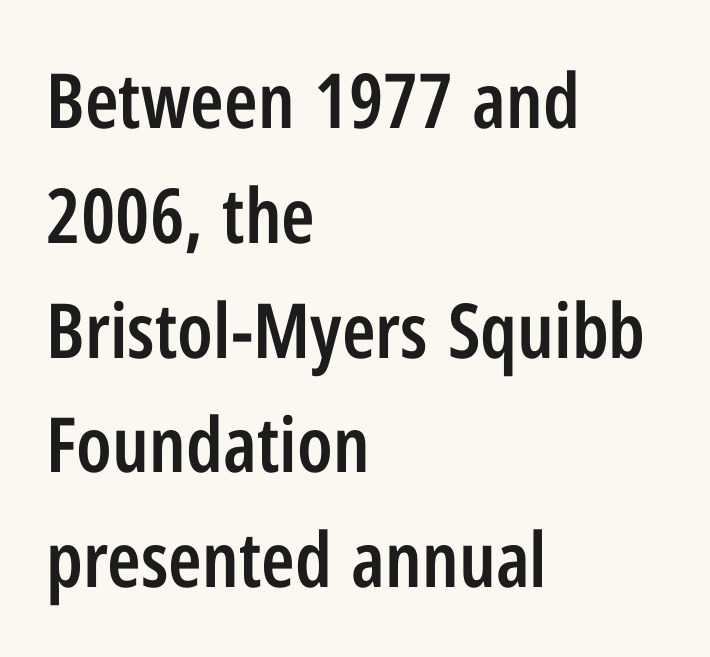
Nothing unusual about the tracking: characters are spaced as the font intends. This sample uses an upright cut, with every glyph sitting square on the baseline. Moderately thickened strokes mark this as semibold type. Reading down the column, the eye jumps a familiar distance to each next line. The font family rendered here belongs to the sans-serif group.
